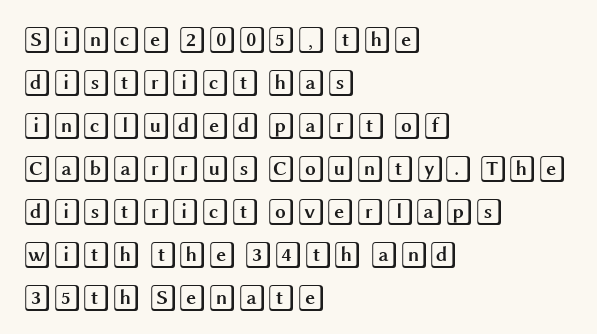
Notice how descenders clear the ascenders below comfortably — that's standard leading. Rendered with straight, roman letterforms. These lines keep a tight, regular rhythm from letter to letter. Only glyphs here, with clear space below each row. Line beginnings align vertically; line endings do not.
